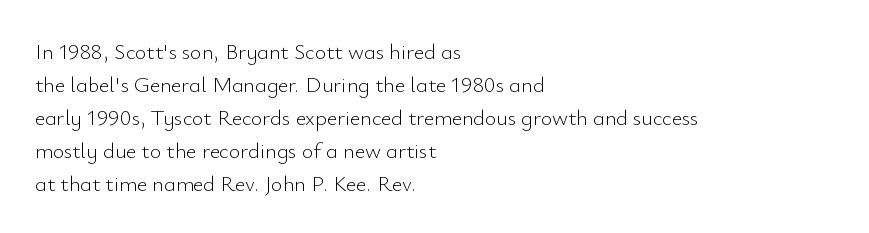
Q: Is the text bold? A: No.
Q: Is the text italic (slanted)? A: No, it is upright.
Q: Is the text underlined? A: No.
Q: How is the paragraph aligned? A: Left-aligned.
Q: Is the spacing between letters normal or unusually wide? A: Normal.
Q: Is the spacing between lines tight, normal or loose? A: Normal.
